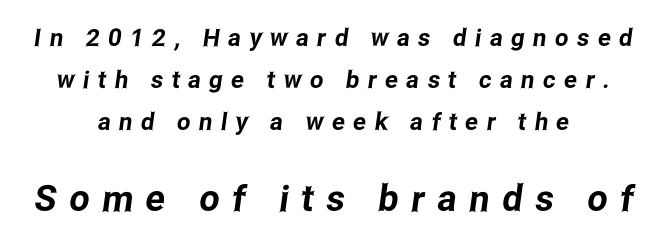
The image shows 36 px condensed sans-serif type; set centered, line spacing 1.76x, unusually wide letter spacing (+0.35 em), not underlined; the second (bottom) block is 1.5x larger; low stroke contrast and a medium x-height.
